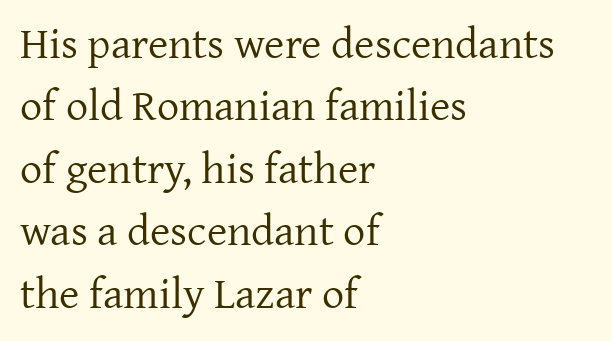
Q: Is the text bold? A: No.
Q: Is the text italic (slanted)? A: No, it is upright.
Q: Is the typeface a serif or a sans-serif typeface? A: Serif.
Q: Is the text underlined? A: No.
Q: How is the paragraph aligned? A: Left-aligned.
Q: Is the spacing between letters normal or unusually wide? A: Normal.
Q: Is the spacing between lines tight, normal or loose? A: Normal.
Q: Width (condensed, normal, or wide)? A: Normal.
Q: Stroke contrast? A: Low.
Q: x-height? A: Medium.
Q: Monospaced? A: No.
